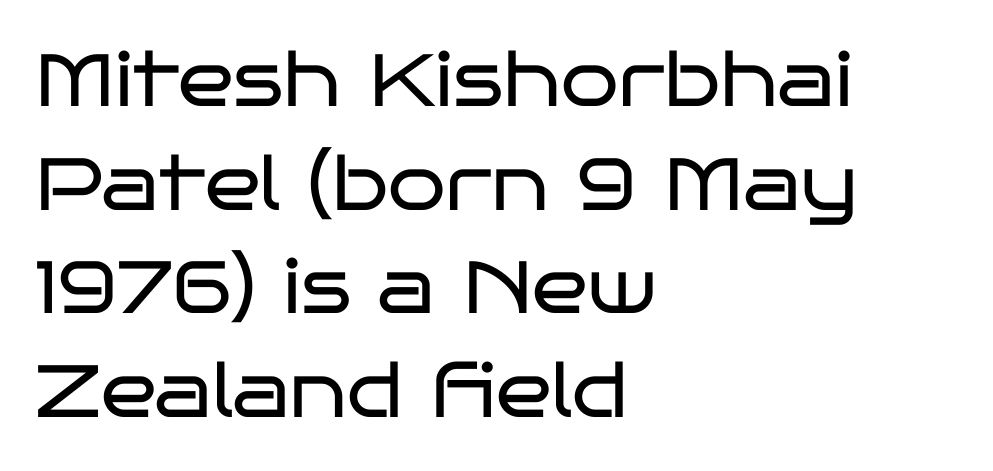
{"serif": "no", "italic": "no", "bold": "no", "weight": "regular", "width": "wide", "stroke_contrast": "low", "x_height": "large", "monospaced": "no", "underline": "no", "align": "left", "line_spacing": "normal", "line_spacing_ratio": 1.4, "letter_spacing": "normal", "letter_spacing_em": 0.0, "glyph_px": 74}
